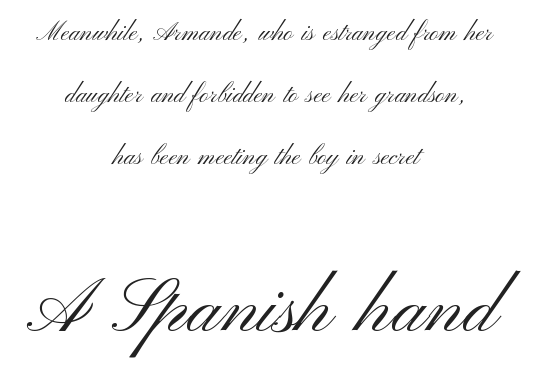
Q: Is the text bold? A: No.
Q: Is the text italic (slanted)? A: Yes.
Q: Is the typeface a serif or a sans-serif typeface? A: Sans-serif.
Q: Is the text underlined? A: No.
Q: How is the paragraph aligned? A: Centered.
Q: Is the spacing between letters normal or unusually wide? A: Normal.
Q: Is the spacing between lines tight, normal or loose? A: Loose.
Q: Which block of text is set in a larger size, the first (top) or the second (bottom)? A: The second (bottom) one.
Q: Width (condensed, normal, or wide)? A: Wide.
Q: Stroke contrast? A: Medium.
Q: x-height? A: Small.
Q: Monospaced? A: No.
